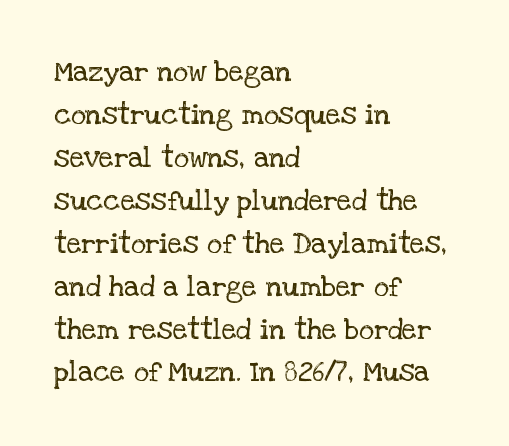
{"serif": "yes", "italic": "no", "bold": "no", "weight": "regular", "width": "normal", "stroke_contrast": "low", "x_height": "large", "monospaced": "no", "underline": "no", "align": "left", "line_spacing": "normal", "line_spacing_ratio": 1.48, "letter_spacing": "normal", "letter_spacing_em": 0.0, "glyph_px": 29}
